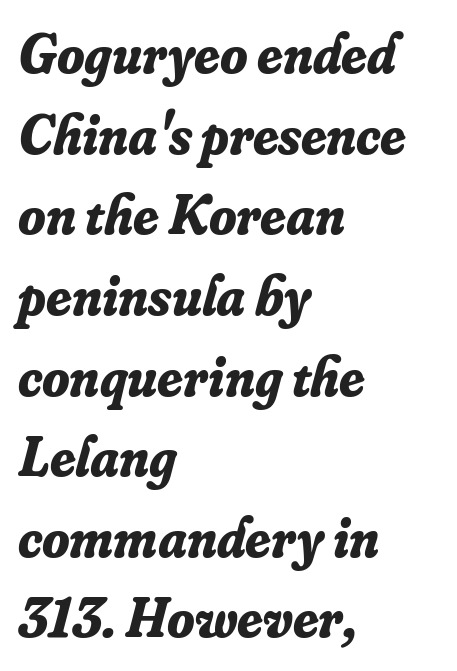
{"serif": "yes", "italic": "yes", "lean": "right", "slant_degrees": 16, "bold": "yes", "weight": "bold", "width": "normal", "stroke_contrast": "low", "x_height": "small", "monospaced": "no", "underline": "no", "align": "left", "line_spacing": "normal", "line_spacing_ratio": 1.44, "letter_spacing": "normal", "letter_spacing_em": 0.0, "glyph_px": 56}
